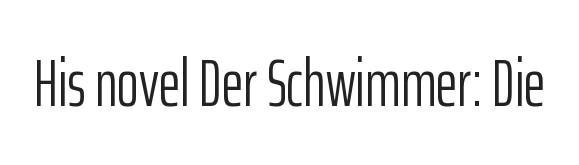
The typography opts for an upright posture over an oblique one. Nothing unusual about the tracking: characters are spaced as the font intends. No extra ink here — the face is not bold. Here the designer chose a conventional face with non-uniform glyph widths. The passage shown is not underscored anywhere.
